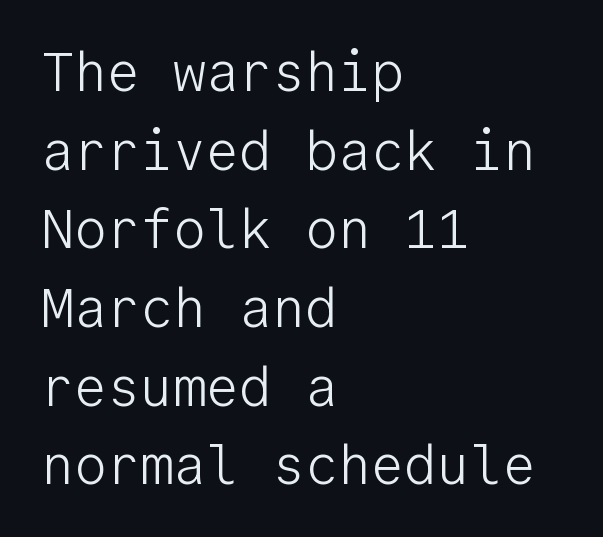
A typesetter would call this zero additional tracking. Unlike a traditional serif, this face leaves its strokes unadorned. Is this a fixed-width face? Yes — each glyph sits in an identical cell. In terms of posture, this sample is upright. The string is rendered with underlining switched off. The lines in this sample share a left origin and differ only in where they stop.
